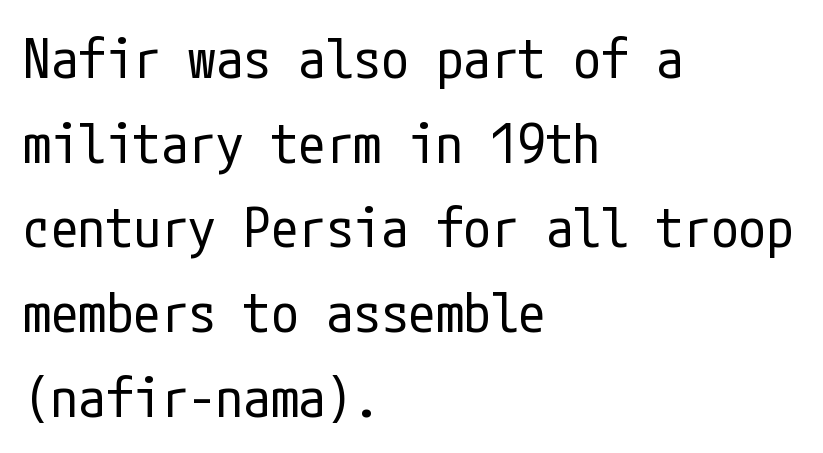
Q: Is the text bold? A: No.
Q: Is the text italic (slanted)? A: No, it is upright.
Q: Is the typeface a serif or a sans-serif typeface? A: Sans-serif.
Q: Is the text underlined? A: No.
Q: How is the paragraph aligned? A: Left-aligned.
Q: Is the spacing between letters normal or unusually wide? A: Normal.
Q: Is the spacing between lines tight, normal or loose? A: Normal.
Q: Width (condensed, normal, or wide)? A: Condensed.
Q: Stroke contrast? A: Low.
Q: x-height? A: Medium.
